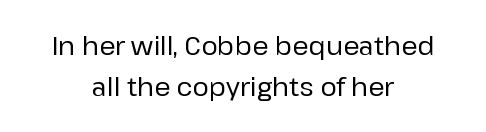
The paragraph has two soft edges and a firm central axis. Ordinary non-slanted type is in use. How are the letters spaced? Ordinarily, with no added tracking. Vertical spacing — default. Just letters on the line, the space beneath them empty.
